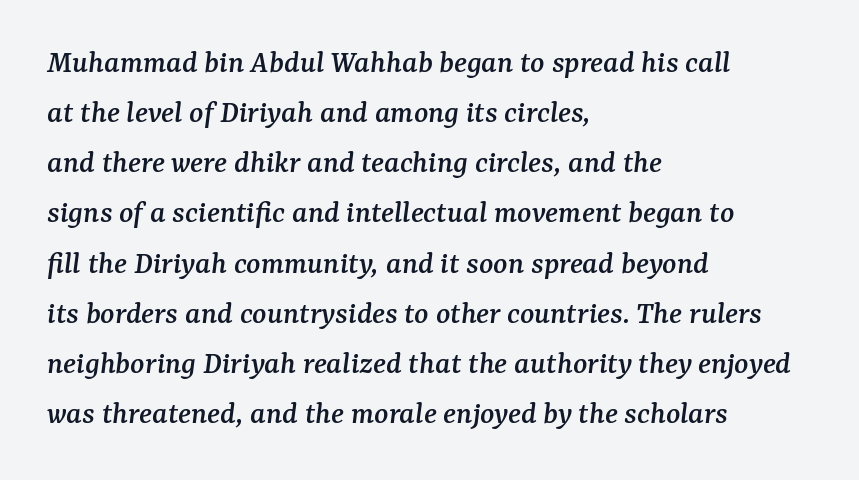
The image shows 33 px serif type, italic (leaning right); set left-aligned, normal line spacing (1.52x), normal letter spacing, not underlined; medium stroke contrast and a medium x-height.
